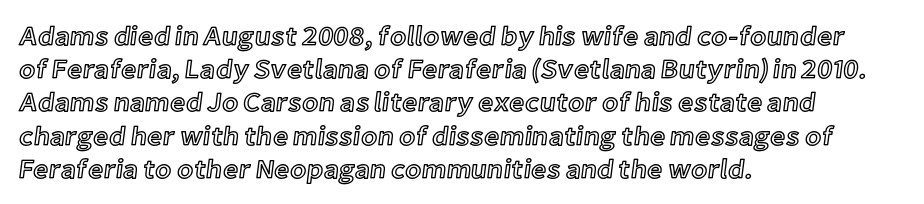
Q: Is the text italic (slanted)? A: Yes.
Q: Is the text underlined? A: No.
Q: How is the paragraph aligned? A: Left-aligned.
Q: Is the spacing between letters normal or unusually wide? A: Normal.
